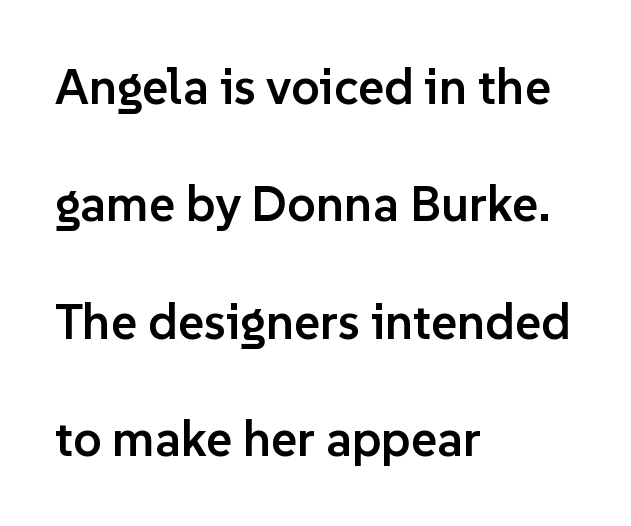
You can tell from the bare stems that sans-serif type was used. The type sits square on the baseline with zero lean. The rendering uses a large line-height, opening up the rows. Slightly chunky letters — semibold, I'd say, not full bold. Honestly, there is no underline to notice here at all.
